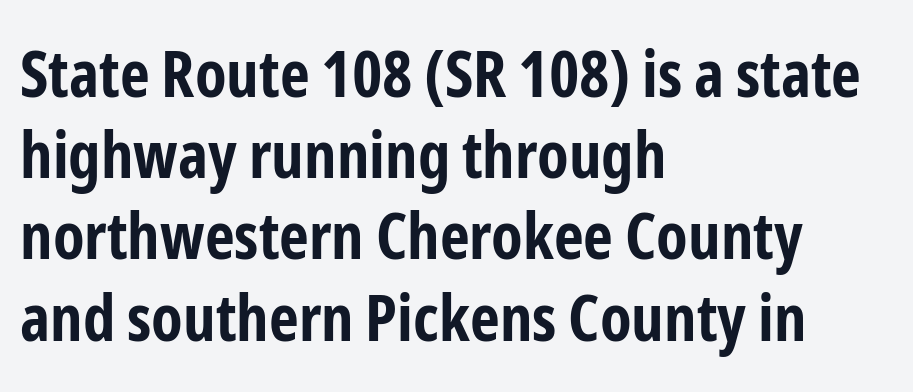
Q: Is the text bold? A: Yes.
Q: Is the text italic (slanted)? A: No, it is upright.
Q: Is the typeface a serif or a sans-serif typeface? A: Sans-serif.
Q: Is the text underlined? A: No.
Q: How is the paragraph aligned? A: Left-aligned.
Q: Is the spacing between letters normal or unusually wide? A: Normal.
Q: Is the spacing between lines tight, normal or loose? A: Normal.
Q: Width (condensed, normal, or wide)? A: Condensed.
Q: Stroke contrast? A: Low.
Q: x-height? A: Medium.
Q: Monospaced? A: No.
